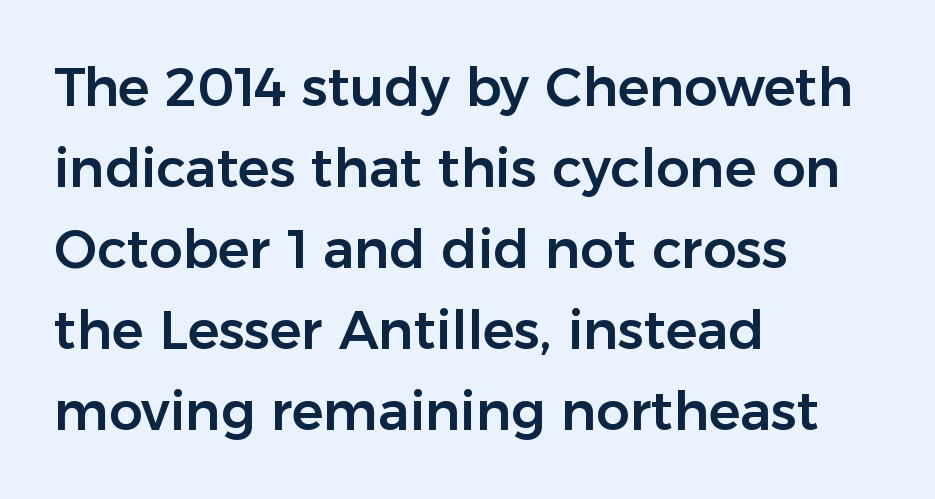
{"serif": "no", "italic": "no", "width": "normal", "stroke_contrast": "low", "x_height": "medium", "monospaced": "no", "underline": "no", "align": "left", "line_spacing": "normal", "line_spacing_ratio": 1.53, "letter_spacing": "normal", "letter_spacing_em": 0.0, "glyph_px": 53}
